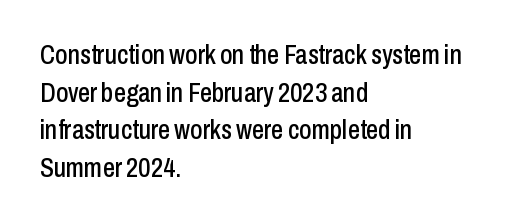
Plain, unruled lines of type. The lines in this sample share a left origin and differ only in where they stop. The specimen reads as upright at a glance. Letter spacing: default. If you measured baseline to baseline, you'd find a middling distance.
